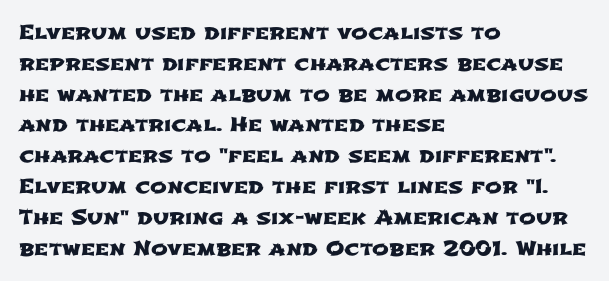
{"underline": "no", "align": "left", "line_spacing": "normal", "line_spacing_ratio": 1.54, "letter_spacing": "normal", "letter_spacing_em": 0.0, "glyph_px": 20}
